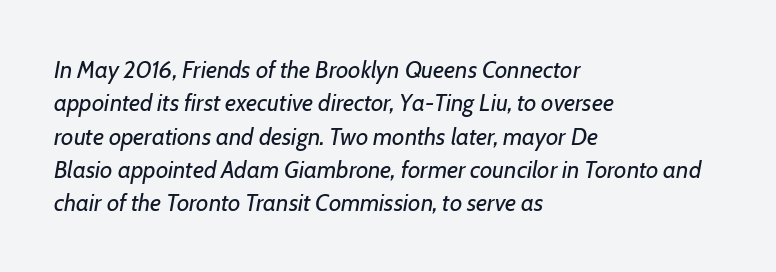
Beneath every word, the page is bare. If you drew a line through each stem, it would be angled. Bold? No — there's no thickening of the strokes. What's the leading like? Ordinary, nothing unusual. The paragraph shown leans on its left margin. Inter-character spacing is left at the font's built-in metrics.
